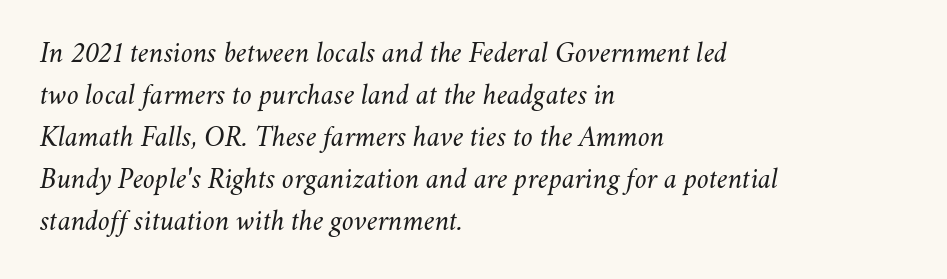
Q: Is the text bold? A: No.
Q: Is the text italic (slanted)? A: Yes, it leans right by about 11 degrees.
Q: Is the text underlined? A: No.
Q: How is the paragraph aligned? A: Left-aligned.
Q: Is the spacing between letters normal or unusually wide? A: Normal.
Q: Is the spacing between lines tight, normal or loose? A: Normal.
Q: Width (condensed, normal, or wide)? A: Normal.
Q: Stroke contrast? A: Medium.
Q: x-height? A: Small.
Q: Monospaced? A: No.
